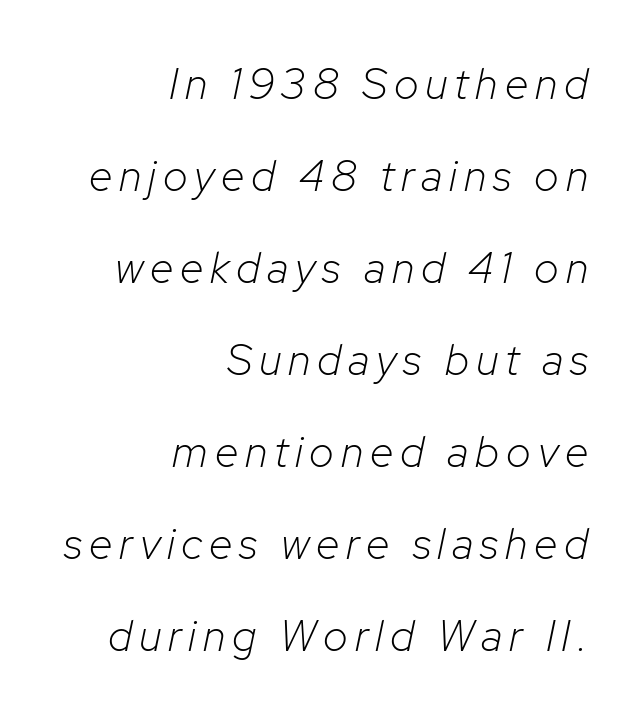
Q: Is the text bold? A: No.
Q: Is the text italic (slanted)? A: Yes, it leans right by about 12 degrees.
Q: Is the text underlined? A: No.
Q: How is the paragraph aligned? A: Right-aligned.
Q: Is the spacing between lines tight, normal or loose? A: Loose.
Q: Width (condensed, normal, or wide)? A: Normal.
Q: Stroke contrast? A: Low.
Q: x-height? A: Medium.
Q: Monospaced? A: No.
